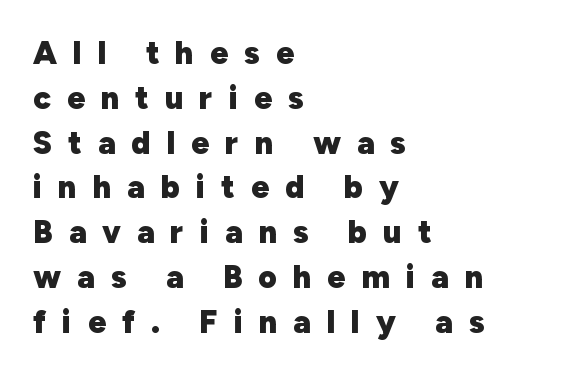
Q: Is the text bold? A: Yes.
Q: Is the text italic (slanted)? A: No, it is upright.
Q: Is the typeface a serif or a sans-serif typeface? A: Sans-serif.
Q: Is the text underlined? A: No.
Q: How is the paragraph aligned? A: Left-aligned.
Q: Is the spacing between letters normal or unusually wide? A: Unusually wide.
Q: Is the spacing between lines tight, normal or loose? A: Normal.
Q: Width (condensed, normal, or wide)? A: Normal.
Q: Stroke contrast? A: Low.
Q: x-height? A: Medium.
Q: Monospaced? A: No.
